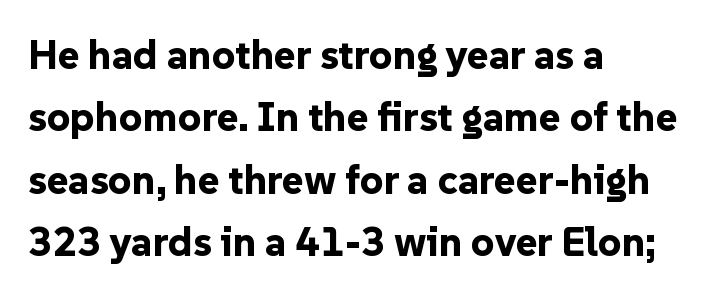
Character widths vary here, with narrow letters taking less room than wide ones. You could call the tracking neutral — neither tight nor loose. Grotesque or geometric, the face here clearly has no serifs. The space between consecutive lines is moderate. Chunky letters — that's bold for sure. The strip under each line holds only bare page.
